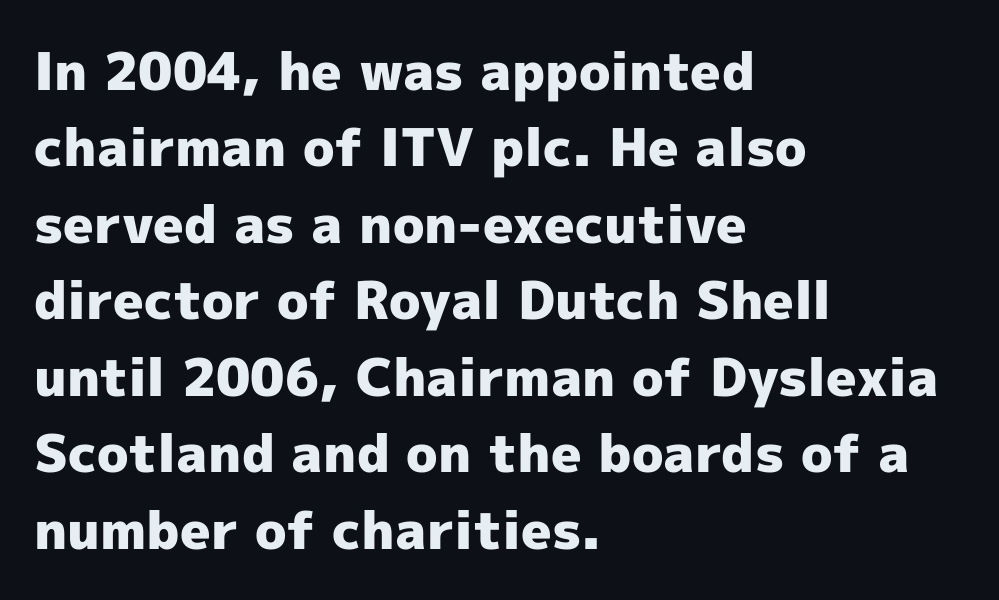
The image shows 52 px heavy sans-serif type, upright; set left-aligned, normal line spacing (1.47x), normal letter spacing, not underlined; a medium x-height.
